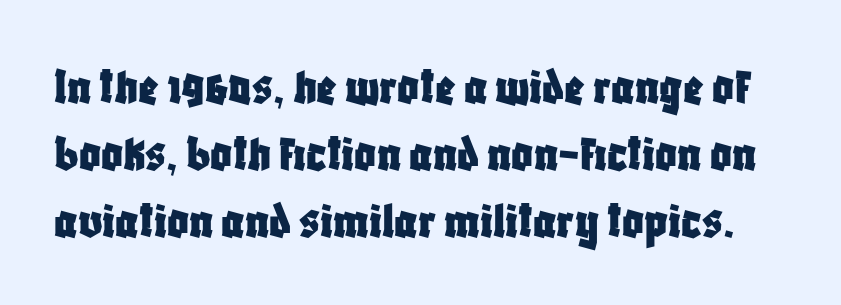
Examine the stroke ends and you'll find no serifs. Proportional: the letters do not fall into vertical columns. Glyph-to-glyph distance matches everyday printed text. The space beneath each line is pristine and unruled.
